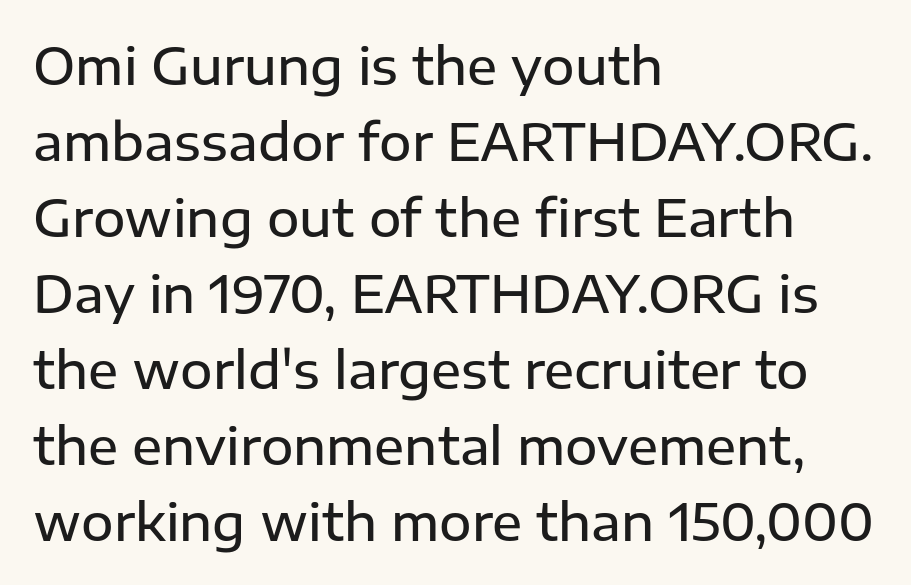
{"serif": "no", "italic": "no", "bold": "semi", "weight": "semibold", "width": "normal", "stroke_contrast": "low", "x_height": "medium", "monospaced": "no", "underline": "no", "align": "left", "line_spacing": "normal", "line_spacing_ratio": 1.52, "letter_spacing": "normal", "letter_spacing_em": 0.0, "glyph_px": 50}
